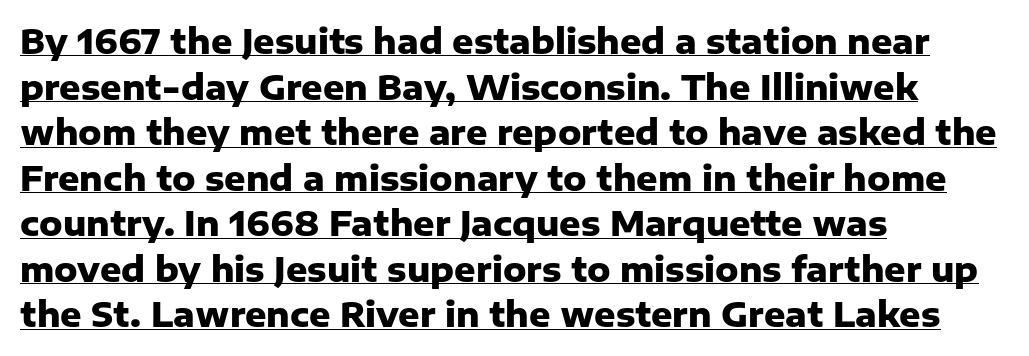
The image shows 33 px heavy sans-serif type, upright; set left-aligned, normal line spacing (1.38x), normal letter spacing, underlined; low stroke contrast and a medium x-height.
